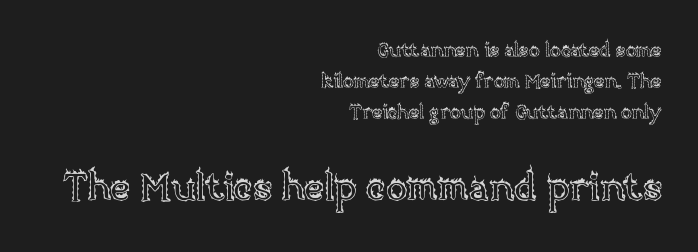
The image shows 39 px text type, upright; set right-aligned, normal line spacing (1.56x), normal letter spacing, not underlined; the second (bottom) block is 1.95x larger; a large x-height.
